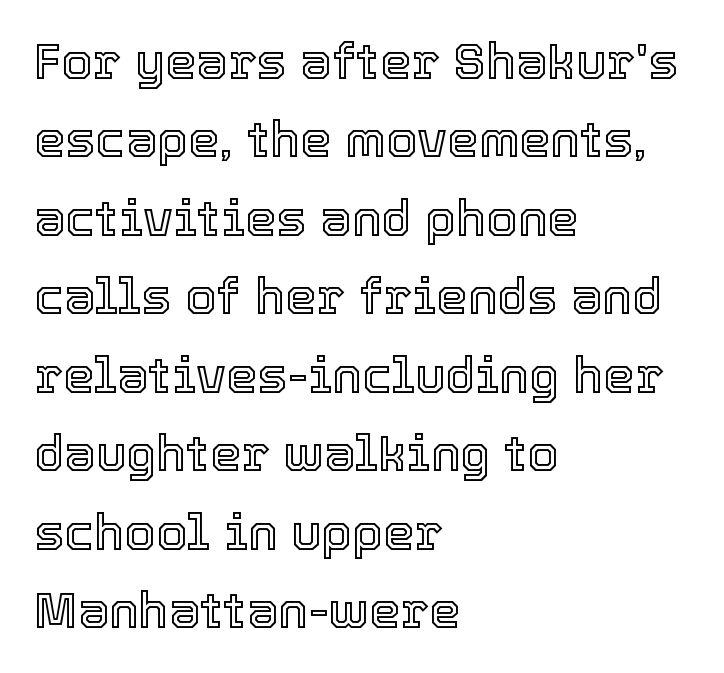
{"italic": "no", "width": "normal", "x_height": "medium", "monospaced": "no", "underline": "no", "align": "left", "line_spacing": "normal", "line_spacing_ratio": 1.57, "letter_spacing": "normal", "letter_spacing_em": 0.0, "glyph_px": 50}
